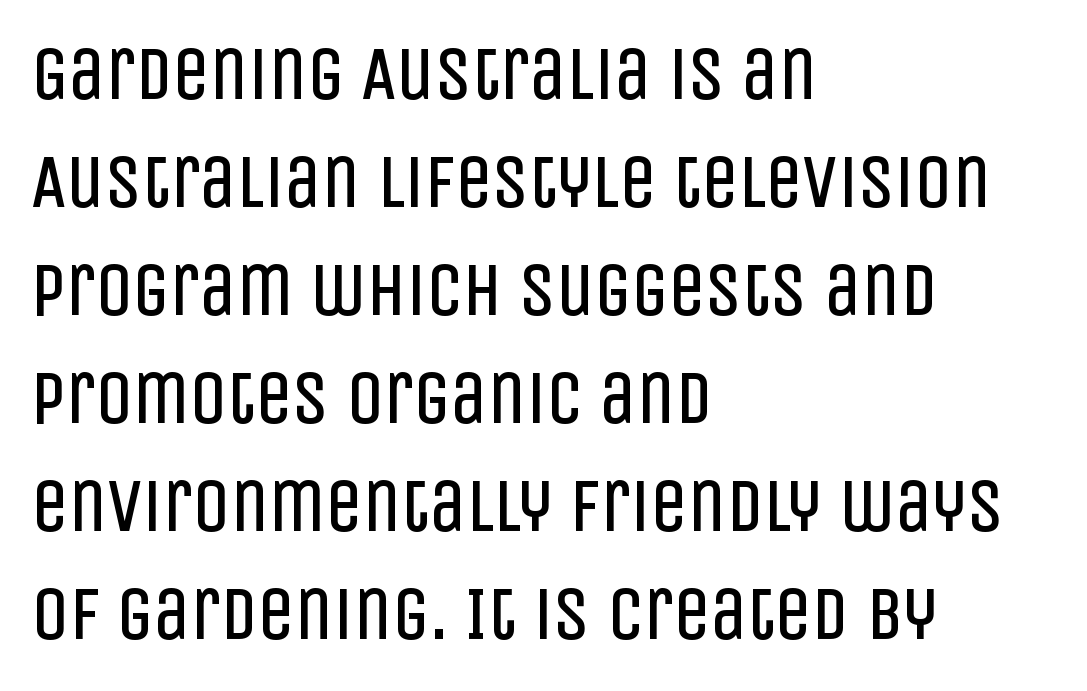
Q: Is the text bold? A: No.
Q: Is the text italic (slanted)? A: No, it is upright.
Q: Is the typeface a serif or a sans-serif typeface? A: Sans-serif.
Q: Is the text underlined? A: No.
Q: How is the paragraph aligned? A: Left-aligned.
Q: Is the spacing between letters normal or unusually wide? A: Normal.
Q: Is the spacing between lines tight, normal or loose? A: Normal.
Q: Width (condensed, normal, or wide)? A: Condensed.
Q: Stroke contrast? A: Low.
Q: x-height? A: Large.
Q: Monospaced? A: No.
